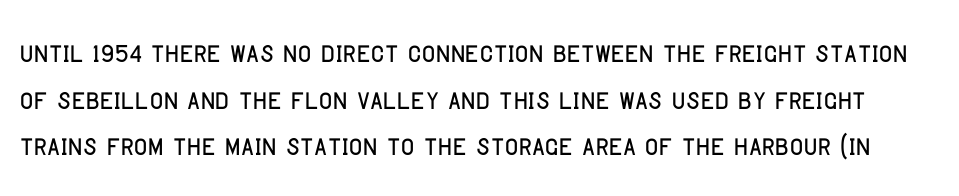
Is this a fixed-width face? No — the glyphs have proportional, varying widths. No italicization has been applied; the sample stays upright. To sum up the face: it is a sans, with no serifs. Default kerning and tracking; the words read as compact shapes. The glyphs are unaccompanied by any horizontal stroke below them. What's the leading like? Ordinary, nothing unusual.
